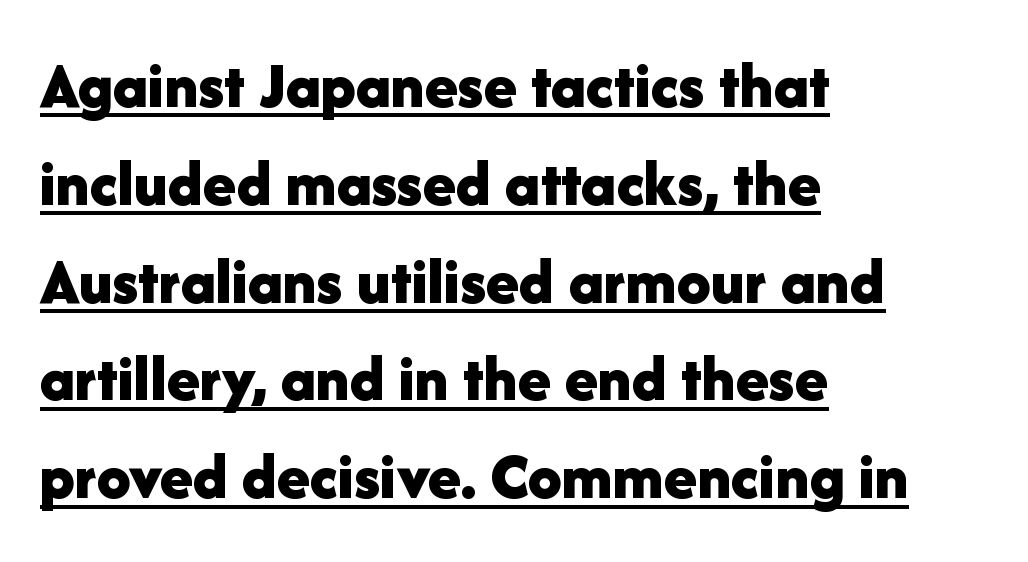
The image shows 67 px bold sans-serif type, upright; set left-aligned, normal line spacing (1.46x), normal letter spacing, underlined; low stroke contrast and a medium x-height.
